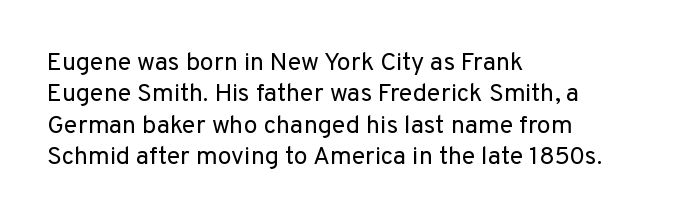
{"italic": "no", "bold": "no", "underline": "no", "align": "left", "line_spacing": "normal", "line_spacing_ratio": 1.26, "letter_spacing": "normal", "letter_spacing_em": 0.0, "glyph_px": 25}
